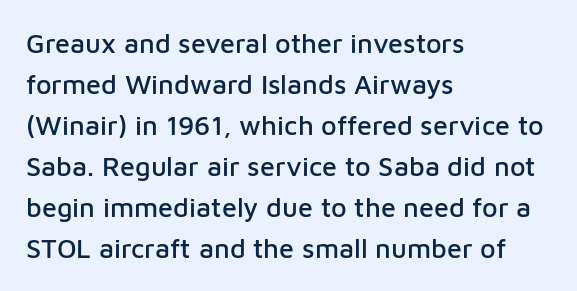
The image shows 27 px text type, upright; set left-aligned, normal line spacing (1.52x), normal letter spacing, not underlined.
